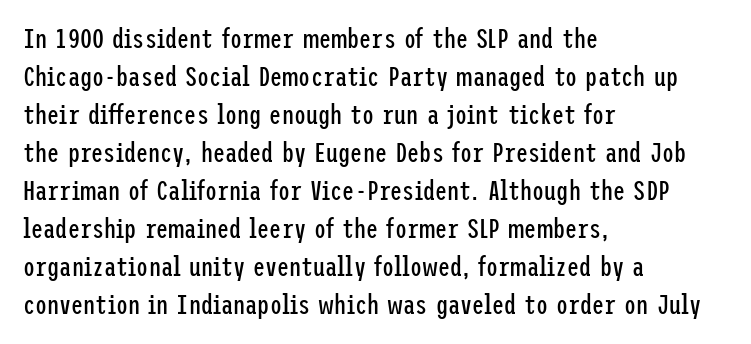
{"italic": "no", "bold": "no", "underline": "no", "align": "left", "line_spacing": "normal", "line_spacing_ratio": 1.41, "letter_spacing": "normal", "letter_spacing_em": 0.0, "glyph_px": 27}
